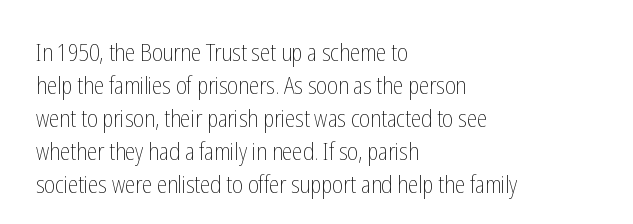
Q: Is the text bold? A: No.
Q: Is the text italic (slanted)? A: No, it is upright.
Q: Is the text underlined? A: No.
Q: How is the paragraph aligned? A: Left-aligned.
Q: Is the spacing between letters normal or unusually wide? A: Normal.
Q: Is the spacing between lines tight, normal or loose? A: Normal.
